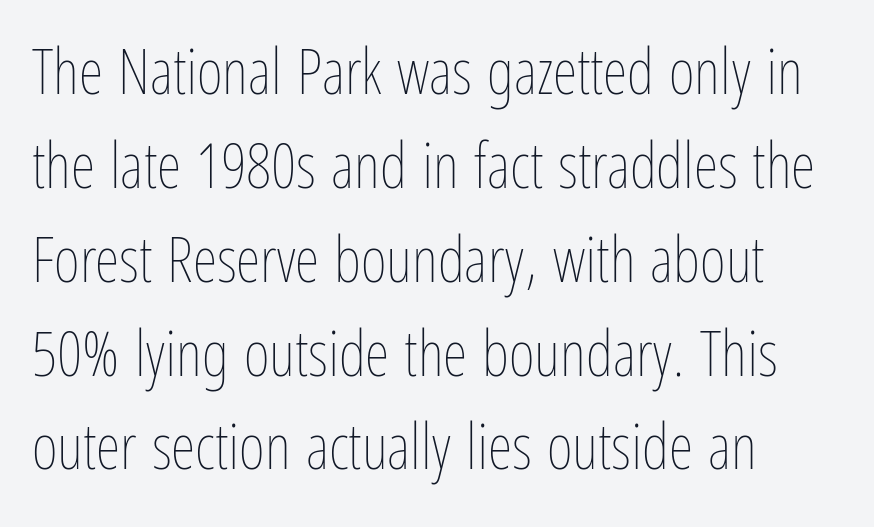
{"italic": "no", "bold": "no", "weight": "thin", "width": "condensed", "stroke_contrast": "low", "x_height": "medium", "monospaced": "no", "underline": "no", "align": "left", "line_spacing": "normal", "line_spacing_ratio": 1.49, "letter_spacing": "normal", "letter_spacing_em": 0.0, "glyph_px": 63}
